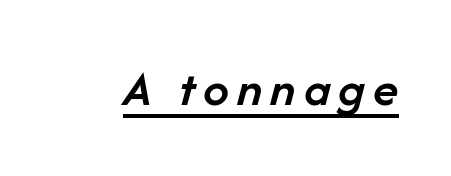
{"italic": "yes", "lean": "right", "slant_degrees": 14, "bold": "semi", "weight": "semibold", "width": "normal", "stroke_contrast": "low", "x_height": "medium", "monospaced": "no", "underline": "yes", "glyph_px": 52}
